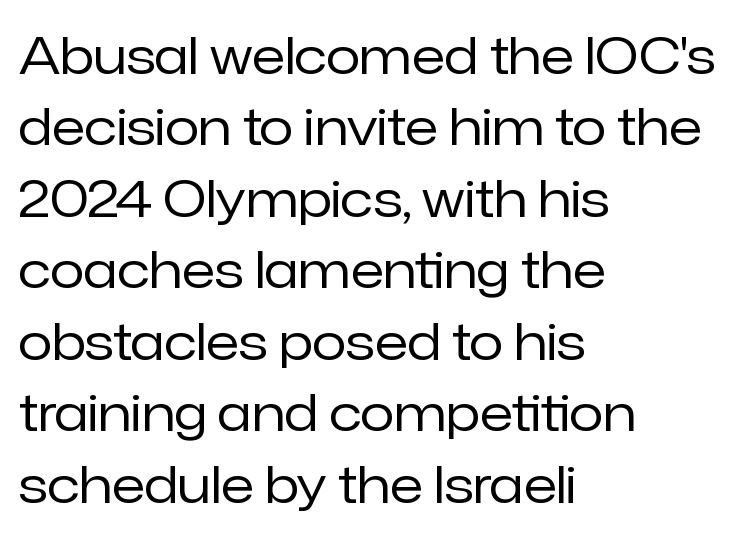
Q: Is the text bold? A: No.
Q: Is the text italic (slanted)? A: No, it is upright.
Q: Is the typeface a serif or a sans-serif typeface? A: Sans-serif.
Q: Is the text underlined? A: No.
Q: How is the paragraph aligned? A: Left-aligned.
Q: Is the spacing between letters normal or unusually wide? A: Normal.
Q: Is the spacing between lines tight, normal or loose? A: Normal.
Q: Width (condensed, normal, or wide)? A: Normal.
Q: Stroke contrast? A: Low.
Q: x-height? A: Medium.
Q: Monospaced? A: No.
